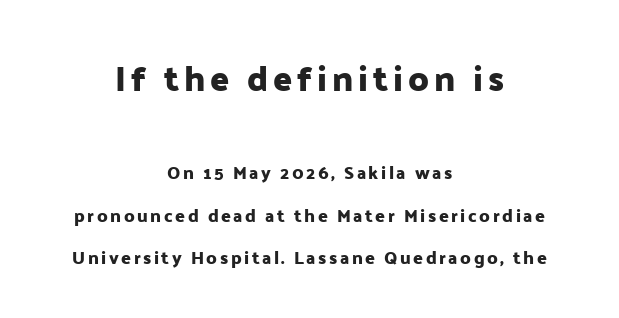
The letters advance in unequal steps, a hallmark of proportional type. Type without underlining. Ascenders rise straight up at ninety degrees. If you folded the block vertically in half, each line would mirror itself in length. This sample trades compactness for vertical openness between lines.
